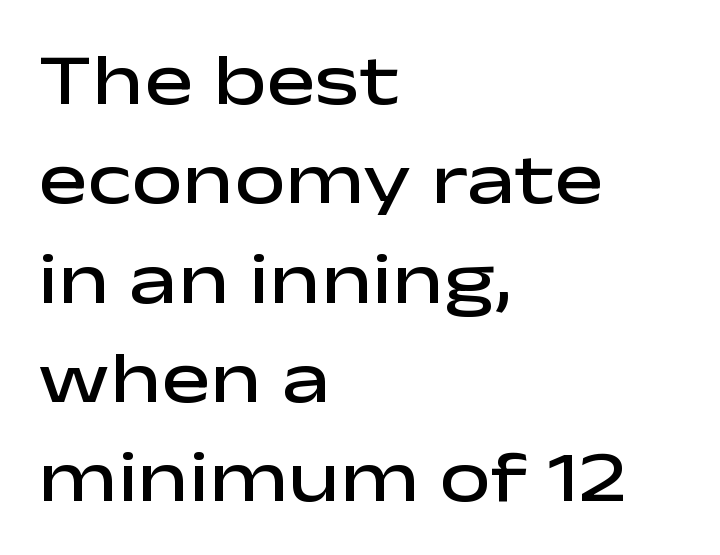
The image shows 73 px semibold, wide sans-serif type, upright; set left-aligned, normal line spacing (1.36x), normal letter spacing, not underlined; low stroke contrast and a medium x-height.
